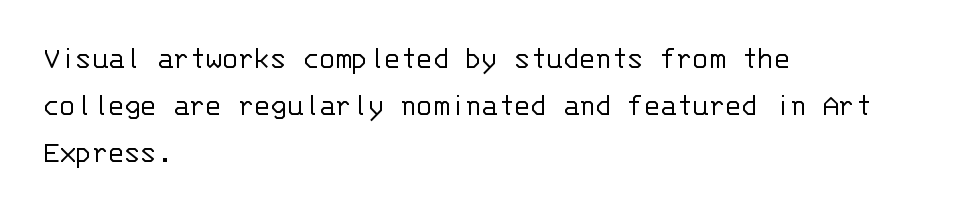
The image shows 33 px light sans-serif type, upright, monospaced; set left-aligned, normal line spacing (1.43x), normal letter spacing, not underlined; low stroke contrast and a large x-height.
